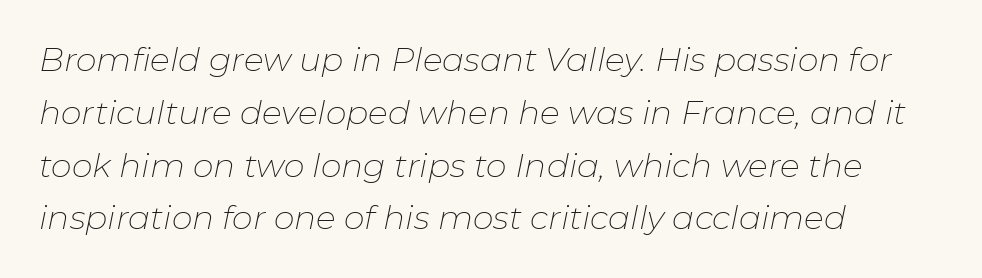
The image shows 33 px thin type, italic (leaning right); set left-aligned, normal line spacing (1.6x), normal letter spacing, not underlined; low stroke contrast and a medium x-height.
